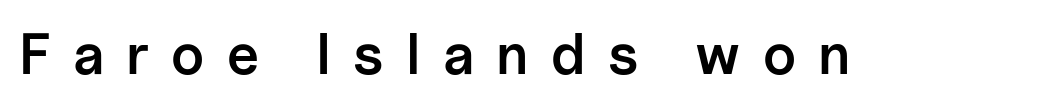
The image shows 57 px semibold sans-serif type, upright; set unusually wide letter spacing (+0.39 em), not underlined; low stroke contrast and a medium x-height.
